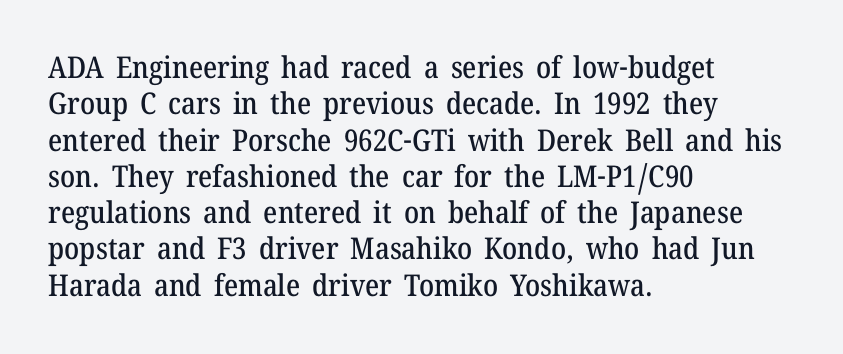
Q: Is the text italic (slanted)? A: No, it is upright.
Q: Is the typeface a serif or a sans-serif typeface? A: Serif.
Q: Is the text underlined? A: No.
Q: How is the paragraph aligned? A: Left-aligned.
Q: Is the spacing between letters normal or unusually wide? A: Normal.
Q: Width (condensed, normal, or wide)? A: Normal.
Q: Stroke contrast? A: Medium.
Q: x-height? A: Medium.
Q: Monospaced? A: No.
